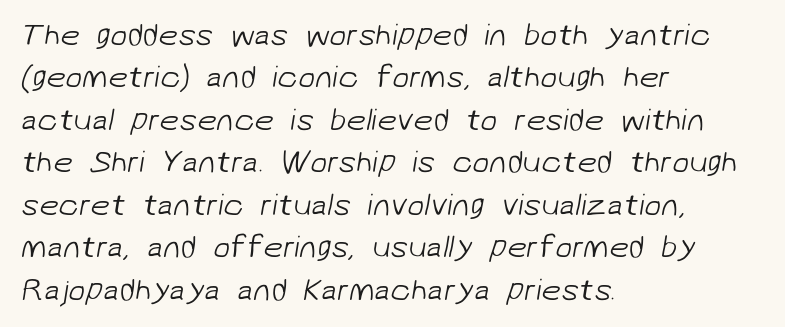
The image shows 31 px light sans-serif type; set left-aligned, normal line spacing (1.37x), normal letter spacing, not underlined; low stroke contrast and a medium x-height.
